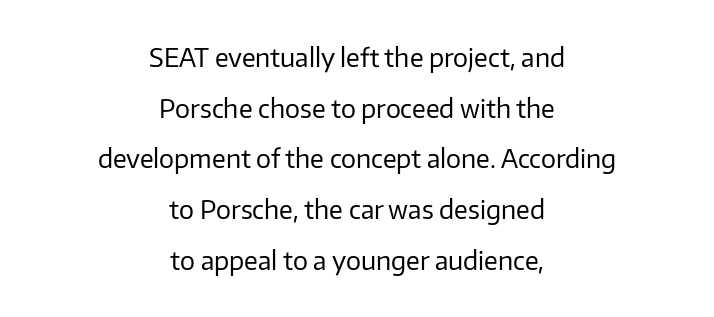
The paragraph has two soft edges and a firm central axis. The specimen reads as upright at a glance. Nobody drew a line under any word here. The typesetting does not lean heavy: it is not bold. The lines are spread far apart with generous leading.
